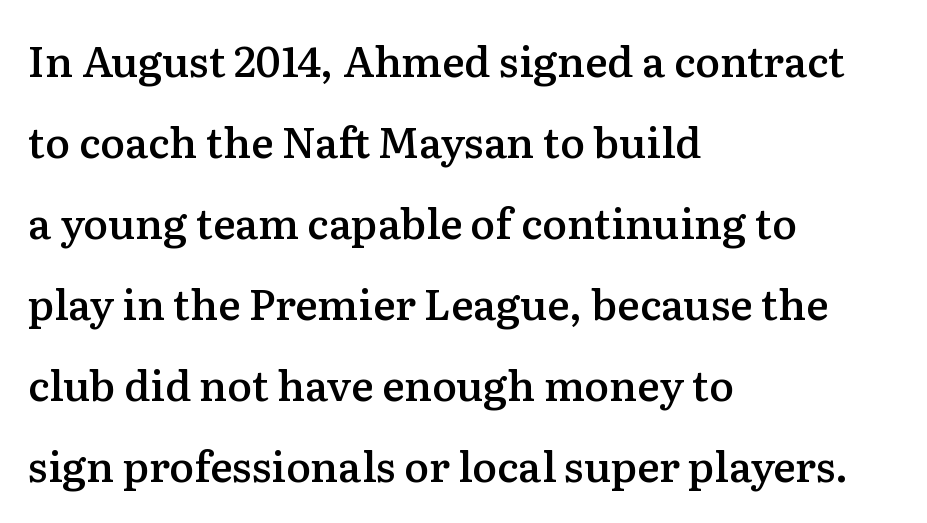
Quick note: interline space is abundant. Caption: standard tracking, unaltered. Layout note: lines flush left. Designer's note — italics off, roman on.
